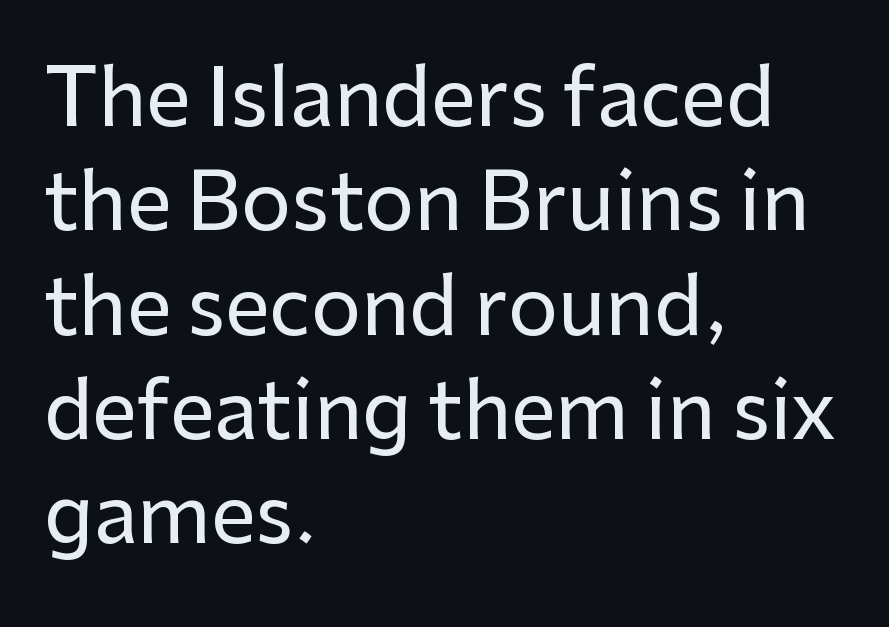
Normally led — the rows are evenly, conventionally spaced. A typesetter would call this proportional, since set widths differ per character. The rag falls on the right side of this text block. Posture: vertical. The tracking reads as untouched default to a designer's eye. Does the type have serifs? No, each stem ends abruptly.
